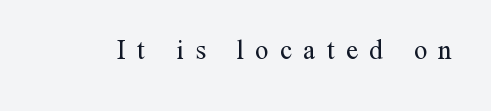
Q: Is the text bold? A: No.
Q: Is the text italic (slanted)? A: No, it is upright.
Q: Is the text underlined? A: No.
Q: Is the spacing between letters normal or unusually wide? A: Unusually wide.
